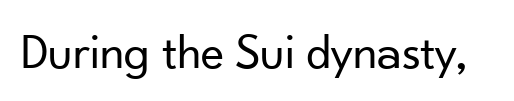
The passage shown is typed in a proportional face where columns would drift. This rendering employs a face without finishing strokes, i.e., a sans-serif. Only glyphs here, with clear space below each row. This sample uses an upright cut, with every glyph sitting square on the baseline. There is no visible air inserted between adjacent glyphs. Counters stay open thanks to moderate or lighter strokes.
